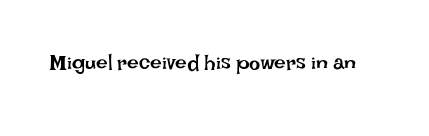
The image shows 21 px text type, upright; set normal letter spacing, not underlined.
